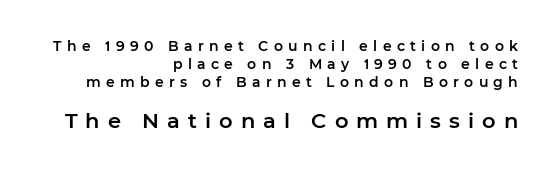
The image shows 21 px text type, upright; set right-aligned, normal line spacing (1.27x), unusually wide letter spacing (+0.38 em), not underlined; the second (bottom) block is 1.5x larger.
